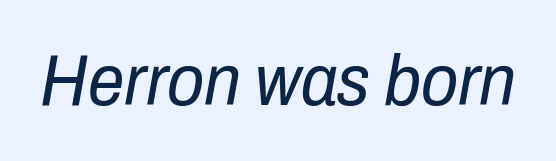
You could not count columns in this text — the font is proportionally spaced. Heaviness? Minimal to ordinary, like unemphasized prose. The baseline area is clear. The axis of the letterforms is tilted away from vertical. The horizontal fit of the characters is conventional and even.
